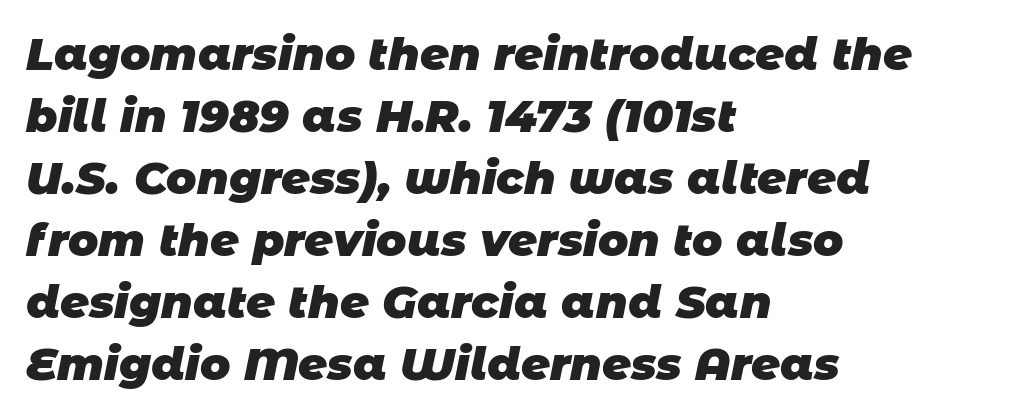
Q: Is the text bold? A: Yes.
Q: Is the typeface a serif or a sans-serif typeface? A: Sans-serif.
Q: Is the text underlined? A: No.
Q: How is the paragraph aligned? A: Left-aligned.
Q: Is the spacing between letters normal or unusually wide? A: Normal.
Q: Is the spacing between lines tight, normal or loose? A: Normal.
Q: Width (condensed, normal, or wide)? A: Normal.
Q: Stroke contrast? A: Low.
Q: x-height? A: Large.
Q: Monospaced? A: No.
